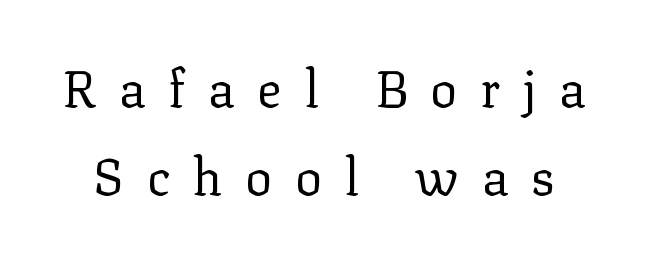
Stem width sits at or under what a default text font uses. Each letter keeps its own natural width here, so spacing adapts to shape. Quick note: not italic, upright. Clear beneath every line of the passage.
